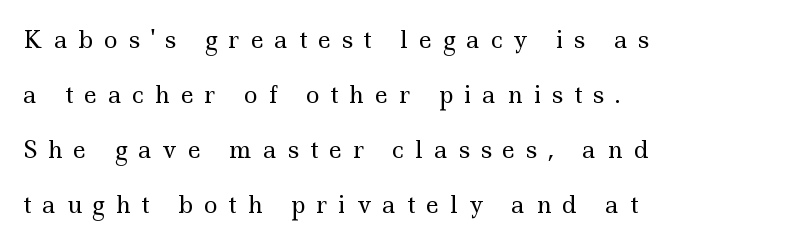
The image shows 23 px text type, upright; set left-aligned, loose line spacing (2.39x), unusually wide letter spacing (+0.48 em), not underlined.
